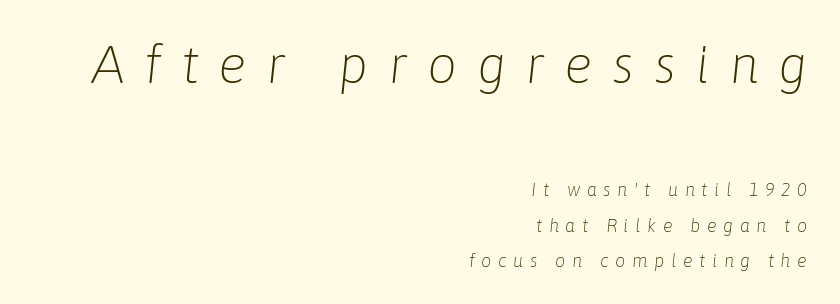
The image shows 53 px light type, italic (leaning right); set right-aligned, loose line spacing (1.96x), unusually wide letter spacing (+0.37 em), not underlined; the first (top) block is 2.94x larger; low stroke contrast and a medium x-height.
